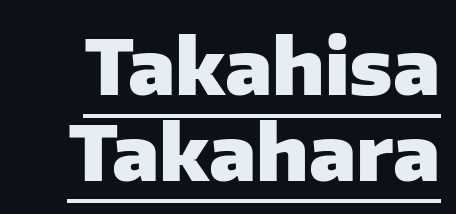
The image shows 76 px heavy sans-serif type, upright; set tight line spacing (1.13x), normal letter spacing, underlined; low stroke contrast and a medium x-height.
